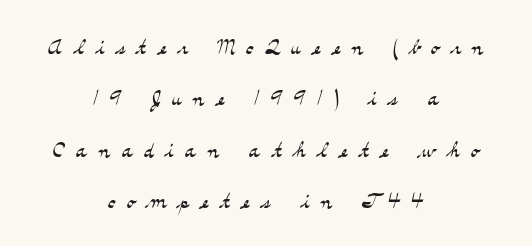
Q: Is the text bold? A: No.
Q: Is the text italic (slanted)? A: Yes.
Q: Is the typeface a serif or a sans-serif typeface? A: Serif.
Q: Is the text underlined? A: No.
Q: How is the paragraph aligned? A: Centered.
Q: Is the spacing between letters normal or unusually wide? A: Unusually wide.
Q: Width (condensed, normal, or wide)? A: Wide.
Q: Stroke contrast? A: Medium.
Q: x-height? A: Small.
Q: Monospaced? A: No.
